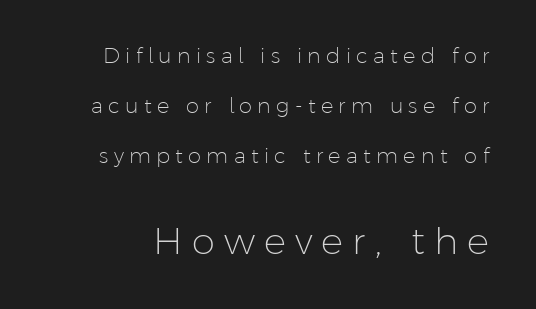
{"serif": "no", "italic": "no", "bold": "no", "weight": "light", "width": "normal", "stroke_contrast": "low", "x_height": "medium", "monospaced": "no", "underline": "no", "line_spacing": "loose", "line_spacing_ratio": 2.37, "letter_spacing": "wide", "letter_spacing_em": 0.25, "larger_block": "second", "size_ratio": 1.76, "glyph_px": 37}
